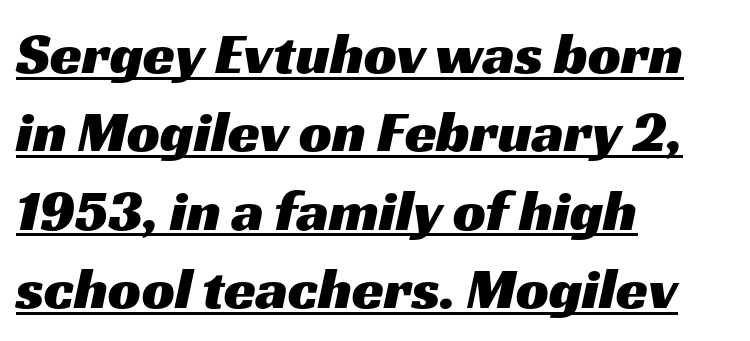
{"serif": "no", "width": "wide", "stroke_contrast": "medium", "x_height": "medium", "monospaced": "no", "underline": "yes", "align": "left", "line_spacing": "normal", "line_spacing_ratio": 1.35, "letter_spacing": "normal", "letter_spacing_em": 0.0, "glyph_px": 58}
